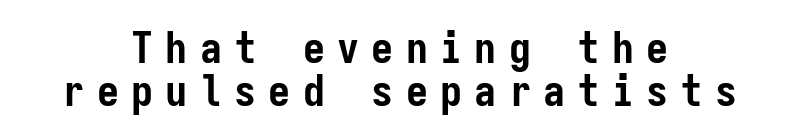
The passage shown is typed in a monospace face where columns stay perfectly aligned. Quick note: not italic, upright. A bare baseline throughout the passage. Each new line begins almost immediately beneath the previous one.
